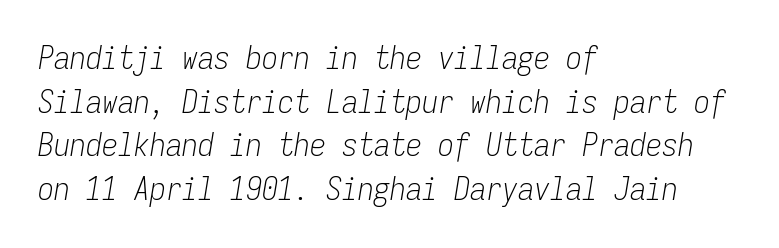
{"italic": "yes", "lean": "right", "slant_degrees": 9, "bold": "no", "weight": "light", "width": "condensed", "stroke_contrast": "low", "x_height": "medium", "monospaced": "yes", "underline": "no", "align": "left", "line_spacing": "normal", "line_spacing_ratio": 1.36, "letter_spacing": "normal", "letter_spacing_em": 0.0, "glyph_px": 32}
